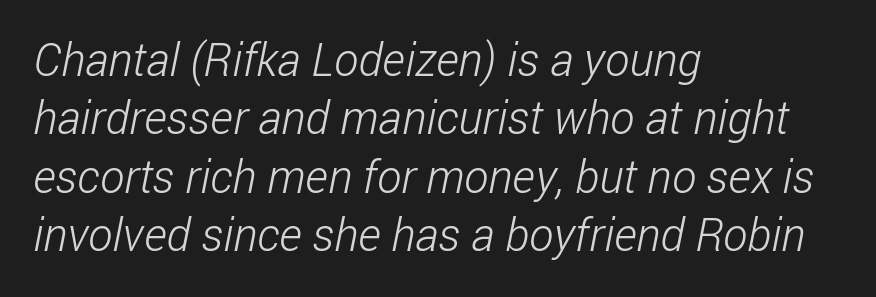
{"serif": "no", "bold": "no", "weight": "light", "width": "condensed", "stroke_contrast": "low", "x_height": "medium", "monospaced": "no", "underline": "no", "align": "left", "line_spacing": "normal", "line_spacing_ratio": 1.27, "letter_spacing": "normal", "letter_spacing_em": 0.0, "glyph_px": 46}
